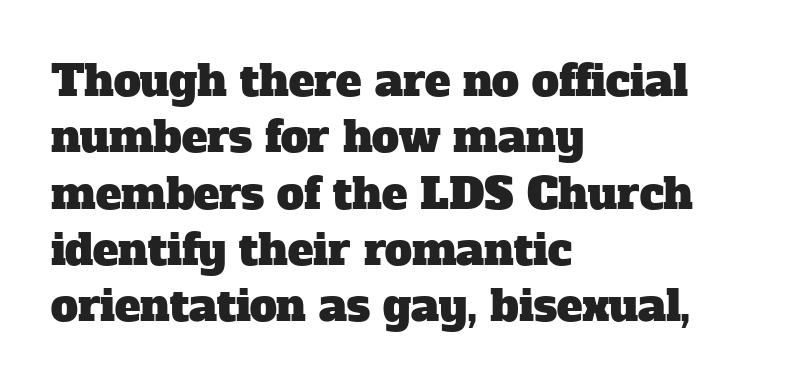
{"serif": "yes", "width": "normal", "stroke_contrast": "low", "x_height": "medium", "monospaced": "no", "underline": "no", "align": "left", "line_spacing": "normal", "line_spacing_ratio": 1.31, "letter_spacing": "normal", "letter_spacing_em": 0.0, "glyph_px": 43}
